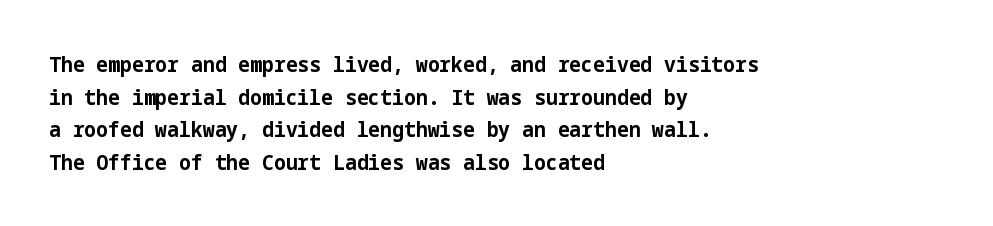
{"italic": "no", "bold": "yes", "underline": "no", "align": "left", "line_spacing": "normal", "line_spacing_ratio": 1.55, "letter_spacing": "normal", "letter_spacing_em": 0.0, "glyph_px": 21}
